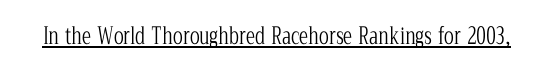
The image shows 23 px text type, upright; set normal letter spacing, underlined.
